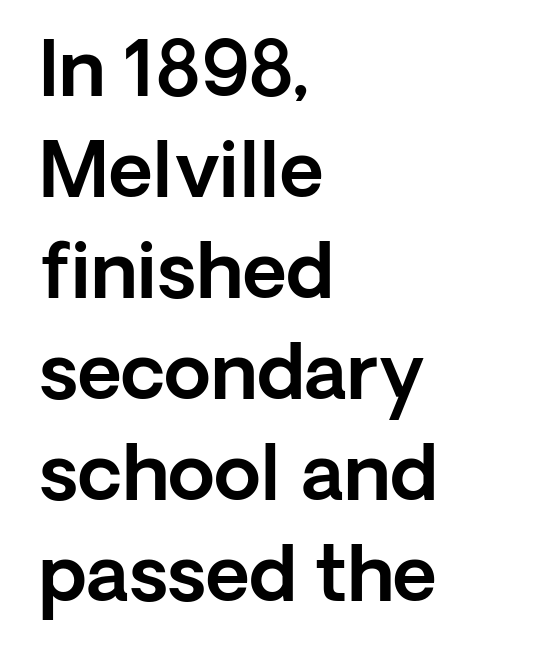
{"serif": "no", "italic": "no", "width": "normal", "x_height": "medium", "monospaced": "no", "underline": "no", "align": "left", "line_spacing": "normal", "line_spacing_ratio": 1.33, "letter_spacing": "normal", "letter_spacing_em": 0.0, "glyph_px": 76}
